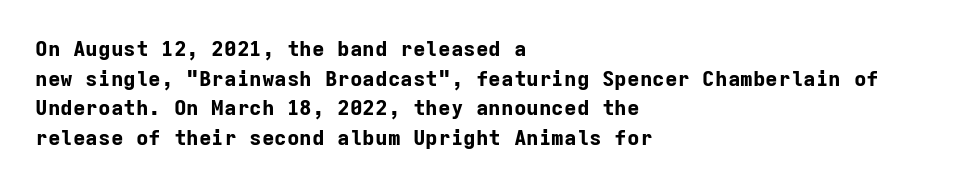
Q: Is the text bold? A: Yes.
Q: Is the text italic (slanted)? A: No, it is upright.
Q: Is the text underlined? A: No.
Q: How is the paragraph aligned? A: Left-aligned.
Q: Is the spacing between letters normal or unusually wide? A: Normal.
Q: Is the spacing between lines tight, normal or loose? A: Normal.
